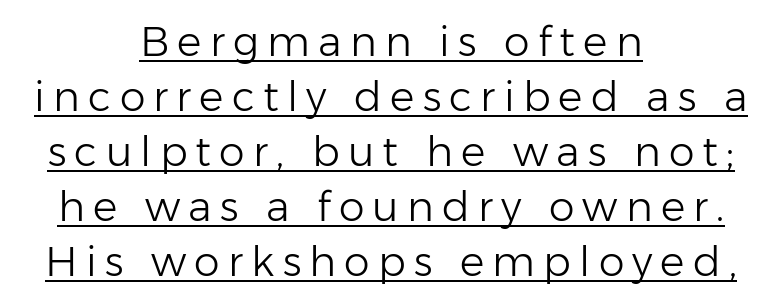
{"serif": "no", "italic": "no", "bold": "no", "weight": "light", "width": "normal", "stroke_contrast": "low", "x_height": "medium", "monospaced": "no", "underline": "yes", "align": "center", "line_spacing": "normal", "line_spacing_ratio": 1.34, "letter_spacing": "wide", "letter_spacing_em": 0.2, "glyph_px": 41}
